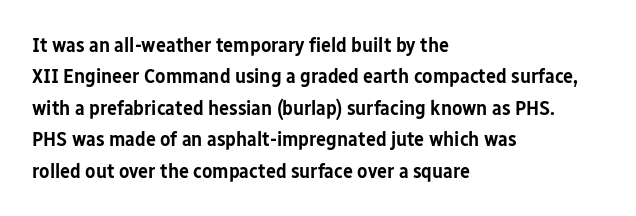
The glyphs have the mass of a demibold cut, below bold. The compositor pushed each line to the left boundary. The passage shown is not underscored anywhere. Caption: standard tracking, unaltered. Reading down the column, the eye jumps a familiar distance to each next line. The axis of the letterforms is exactly vertical.
